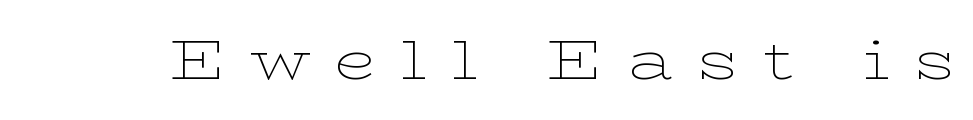
The typeface has the unassuming heft of standard copy or less. Stroke terminals: seriffed. The passage shown has open, widely tracked lettering throughout. Rendered with straight, roman letterforms.
